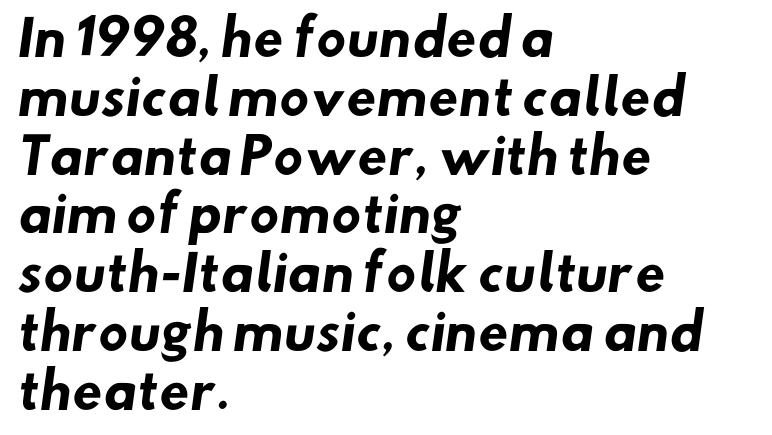
{"serif": "no", "bold": "yes", "weight": "heavy", "width": "normal", "stroke_contrast": "low", "x_height": "small", "monospaced": "no", "underline": "no", "align": "left", "line_spacing_ratio": 1.2, "letter_spacing": "normal", "letter_spacing_em": 0.0, "glyph_px": 49}
